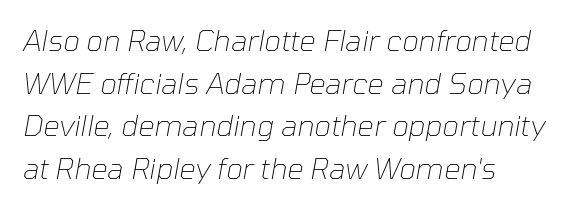
Compared with typical body copy, the letter spacing here is the same. The letters are slanted; this is an italic face. Students, observe: this is what conventionally led text looks like. Stems and bowls with no extra thickness — not bold.
